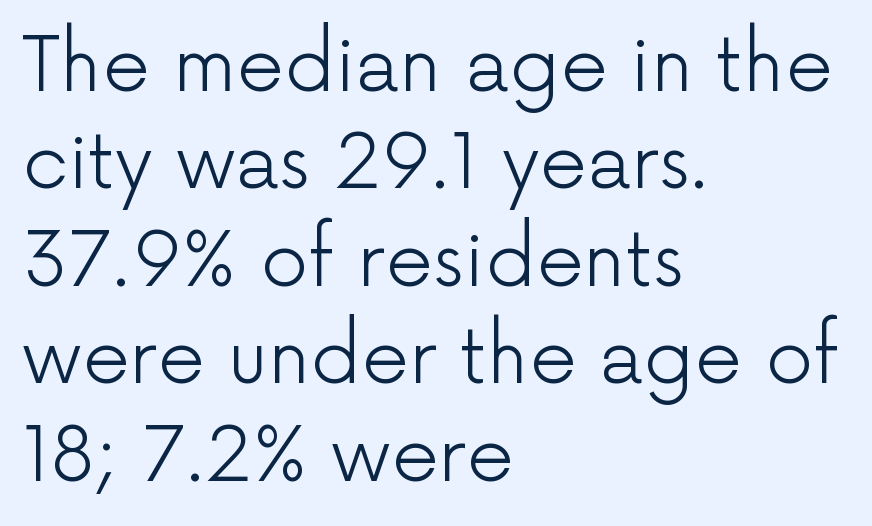
Q: Is the text bold? A: No.
Q: Is the text italic (slanted)? A: No, it is upright.
Q: Is the typeface a serif or a sans-serif typeface? A: Sans-serif.
Q: Is the text underlined? A: No.
Q: How is the paragraph aligned? A: Left-aligned.
Q: Is the spacing between letters normal or unusually wide? A: Normal.
Q: Is the spacing between lines tight, normal or loose? A: Normal.
Q: Width (condensed, normal, or wide)? A: Normal.
Q: Stroke contrast? A: Low.
Q: x-height? A: Medium.
Q: Monospaced? A: No.
